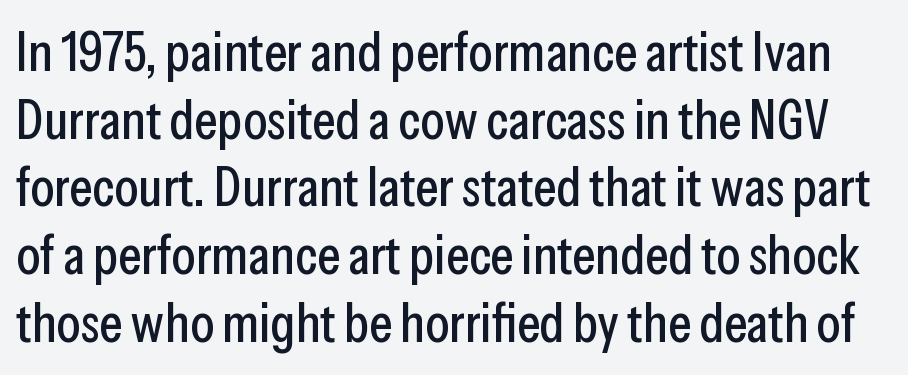
Look at the bottom of the vertical strokes: they stop flat, with no serifs. Style check: upright. The letterforms sit shoulder to shoulder at normal distance. The face used here is proportionally spaced, like ordinary book or web type. Any mark beneath the type? The region is blank.
